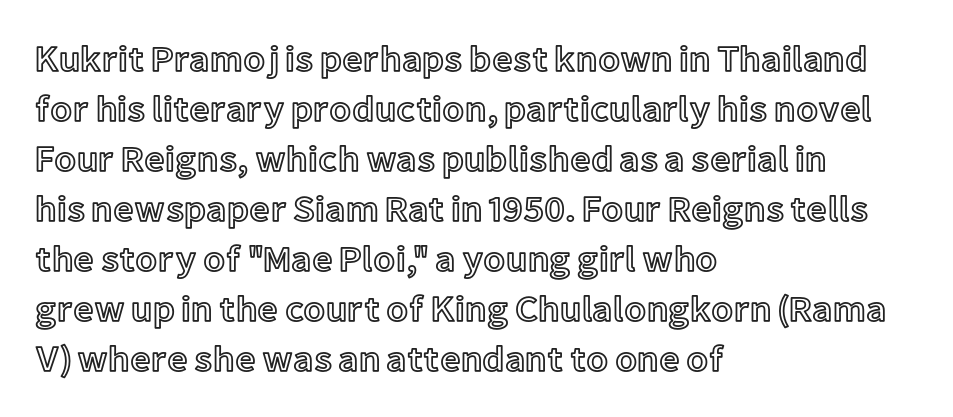
Q: Is the text italic (slanted)? A: No, it is upright.
Q: Is the text underlined? A: No.
Q: How is the paragraph aligned? A: Left-aligned.
Q: Is the spacing between letters normal or unusually wide? A: Normal.
Q: Is the spacing between lines tight, normal or loose? A: Normal.
Q: Width (condensed, normal, or wide)? A: Normal.
Q: x-height? A: Medium.
Q: Monospaced? A: No.
